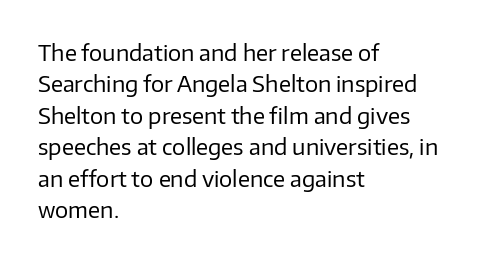
The line-height multiplier appears to be the usual default. The ragged edge is on the right, which tells us the setting is flush left. A typesetter would mark this as roman, not italic. This sample uses plain, unmodified letter spacing. No letter is thick-stroked: the sample isn't bold.
